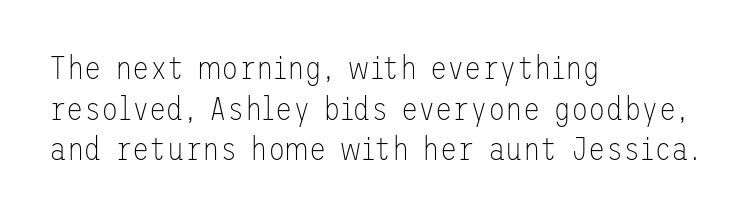
Nope, not italic — everything's standing straight. Each letter's strokes conclude bluntly, with no projecting serifs. Rows of type keep a routine distance in the vertical direction. Inter-character spacing is left at the font's built-in metrics. Stems here are at most as thick as an everyday book face.
